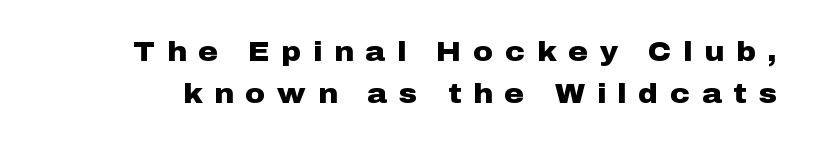
The image shows 27 px bold type, upright; set normal line spacing (1.57x), unusually wide letter spacing (+0.44 em), not underlined.
